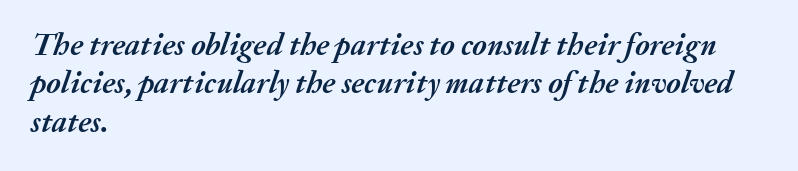
You could not count columns in this text — the font is proportionally spaced. Slant detected: the letters are inclined. The setting favours the left margin, as ordinary paragraphs usually do. The face used here is rendered with its standard letterfit.
